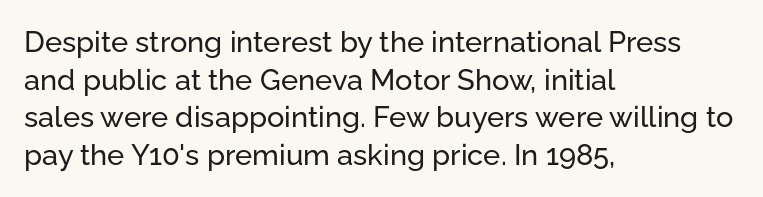
Q: Is the text italic (slanted)? A: No, it is upright.
Q: Is the typeface a serif or a sans-serif typeface? A: Sans-serif.
Q: Is the text underlined? A: No.
Q: How is the paragraph aligned? A: Left-aligned.
Q: Is the spacing between letters normal or unusually wide? A: Normal.
Q: Is the spacing between lines tight, normal or loose? A: Normal.
Q: Width (condensed, normal, or wide)? A: Normal.
Q: Stroke contrast? A: Low.
Q: x-height? A: Medium.
Q: Monospaced? A: No.
